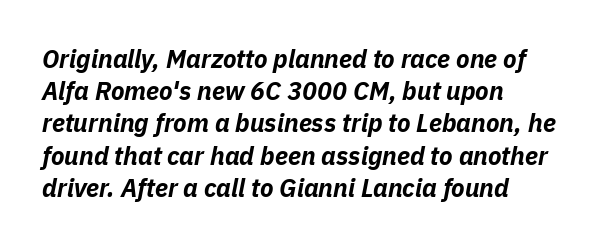
{"italic": "yes", "lean": "right", "slant_degrees": 11, "bold": "yes", "underline": "no", "align": "left", "line_spacing": "normal", "line_spacing_ratio": 1.29, "letter_spacing": "normal", "letter_spacing_em": 0.0, "glyph_px": 25}
